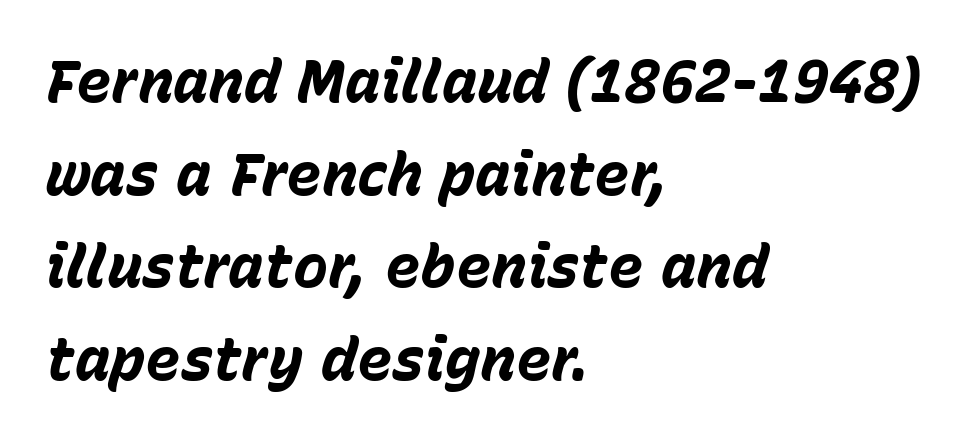
Every letter is thick-stroked: bold, no question. The vertical gap from one line to the next is medium. Every row of glyphs begins at an identical x-position on the left. You could not count columns in this text — the font is proportionally spaced. The strip under each line holds only bare page.
